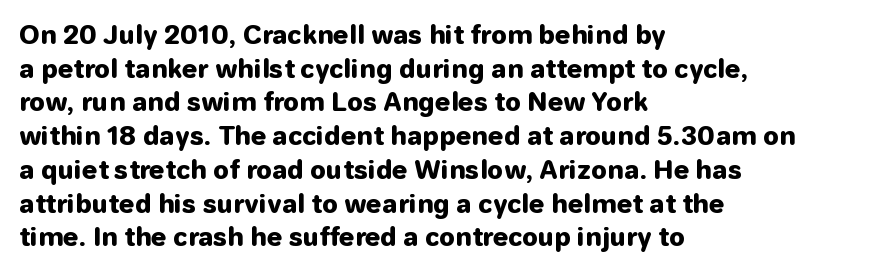
Students, note that the glyphs here touch the page at normal intervals. Chunky letters — that's bold for sure. Descenders are the only things crossing below the line. Notice how the passage keeps a crisp vertical edge on the left only.
